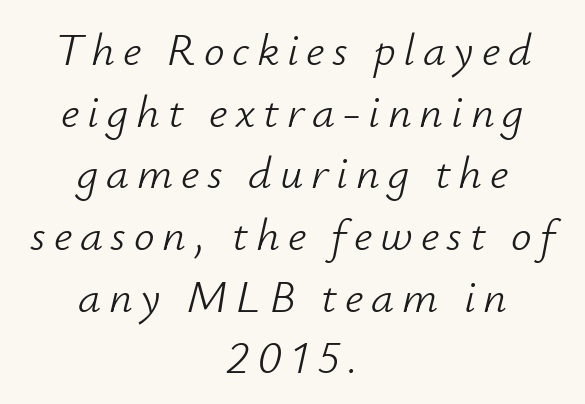
Caption: face not bold, strokes unweighted. Here the designer chose a conventional face with non-uniform glyph widths. Letters rest on an invisible, unmarked baseline. Teacher's note: observe the equal gaps on both sides — that is centered alignment.
